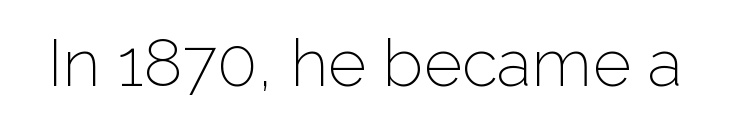
{"serif": "no", "italic": "no", "bold": "no", "weight": "light", "width": "normal", "stroke_contrast": "low", "x_height": "medium", "monospaced": "no", "underline": "no", "letter_spacing": "normal", "letter_spacing_em": 0.0, "glyph_px": 66}
